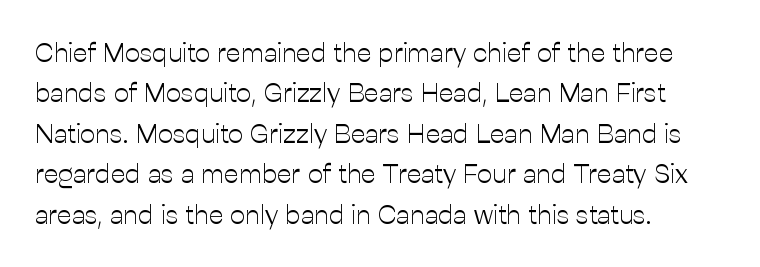
Q: Is the text bold? A: No.
Q: Is the text italic (slanted)? A: No, it is upright.
Q: Is the text underlined? A: No.
Q: How is the paragraph aligned? A: Left-aligned.
Q: Is the spacing between letters normal or unusually wide? A: Normal.
Q: Is the spacing between lines tight, normal or loose? A: Normal.
